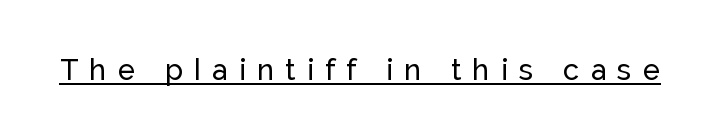
{"serif": "no", "italic": "no", "width": "normal", "stroke_contrast": "low", "x_height": "medium", "monospaced": "no", "underline": "yes", "letter_spacing": "wide", "letter_spacing_em": 0.39, "glyph_px": 29}
